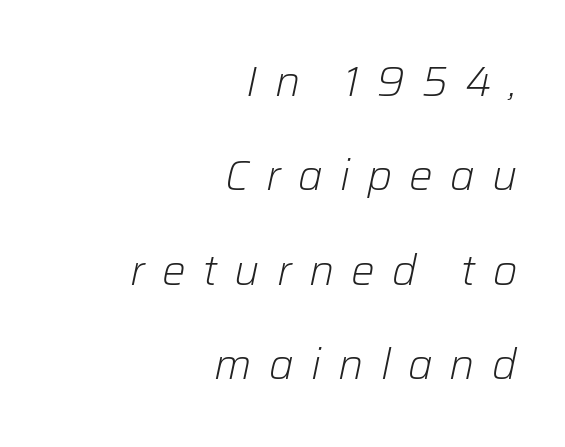
Each letter keeps its own natural width here, so spacing adapts to shape. Inter-character spacing is expanded well beyond the font's built-in metrics. The typesetting does not lean heavy: it is not bold. The rendering applies a slant to the glyphs. A bare baseline throughout the passage.
